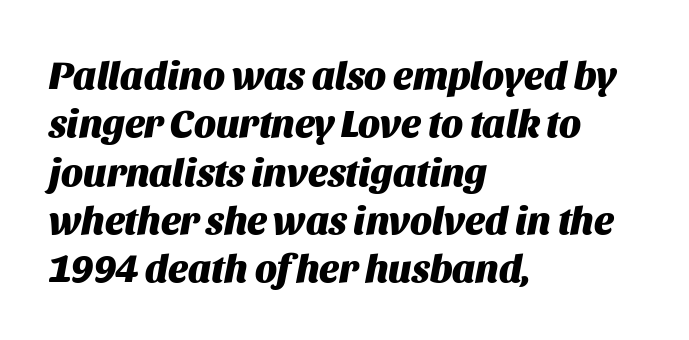
Check under the words: just untouched page. Inter-character spacing is left at the font's built-in metrics. Notice how the stems are inclined rather than vertical — that's the hallmark of italics. Layout note: lines flush left. Students, this is bold: see how much ink each stroke carries. These lines are rendered in a variable-pitch font.
